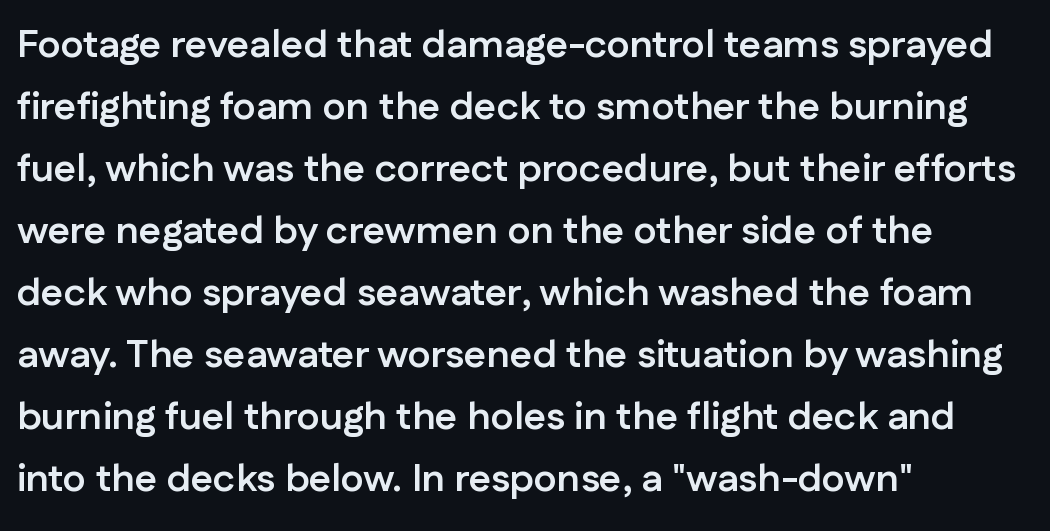
The image shows 39 px semibold sans-serif type, upright; set left-aligned, normal line spacing (1.59x), normal letter spacing, not underlined; low stroke contrast and a medium x-height.
